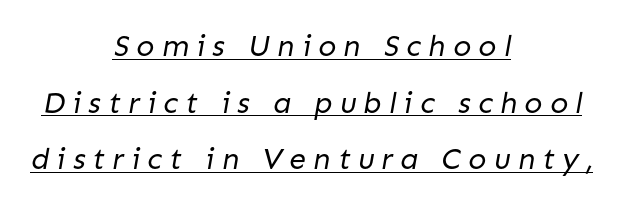
Q: Is the text bold? A: No.
Q: Is the typeface a serif or a sans-serif typeface? A: Sans-serif.
Q: Is the text underlined? A: Yes.
Q: How is the paragraph aligned? A: Centered.
Q: Is the spacing between letters normal or unusually wide? A: Unusually wide.
Q: Width (condensed, normal, or wide)? A: Normal.
Q: Stroke contrast? A: Low.
Q: x-height? A: Medium.
Q: Monospaced? A: No.
